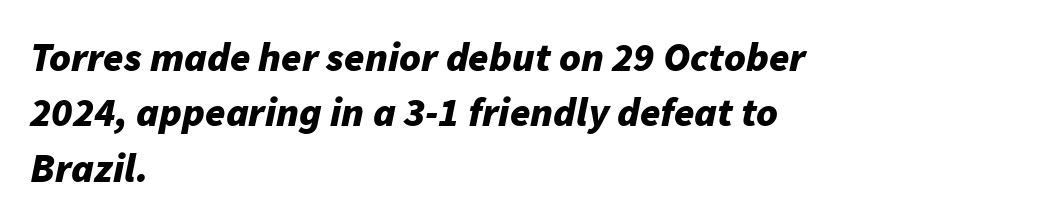
The image shows 41 px bold type, italic (leaning right); set left-aligned, normal line spacing (1.35x), normal letter spacing, not underlined; low stroke contrast and a medium x-height.
